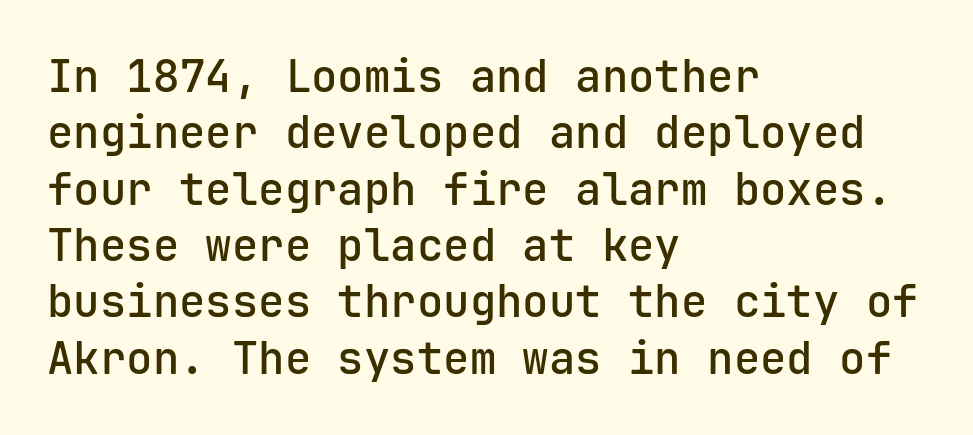
Q: Is the text bold? A: Semi-bold.
Q: Is the text italic (slanted)? A: No, it is upright.
Q: Is the typeface a serif or a sans-serif typeface? A: Sans-serif.
Q: Is the text underlined? A: No.
Q: How is the paragraph aligned? A: Left-aligned.
Q: Is the spacing between letters normal or unusually wide? A: Normal.
Q: Is the spacing between lines tight, normal or loose? A: Normal.
Q: Width (condensed, normal, or wide)? A: Normal.
Q: Stroke contrast? A: Low.
Q: x-height? A: Medium.
Q: Monospaced? A: Yes.
